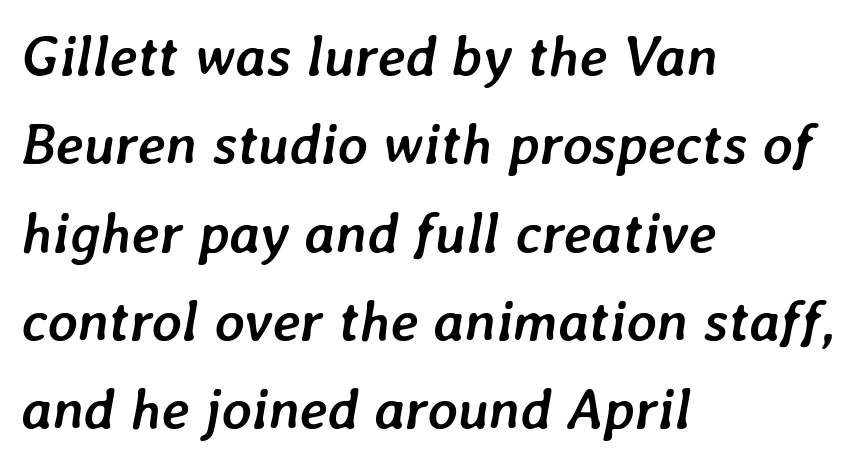
Q: Is the text bold? A: Yes.
Q: Is the text italic (slanted)? A: Yes, it leans right by about 7 degrees.
Q: Is the text underlined? A: No.
Q: How is the paragraph aligned? A: Left-aligned.
Q: Is the spacing between letters normal or unusually wide? A: Normal.
Q: Is the spacing between lines tight, normal or loose? A: Normal.
Q: Width (condensed, normal, or wide)? A: Normal.
Q: Stroke contrast? A: Low.
Q: x-height? A: Medium.
Q: Monospaced? A: No.
